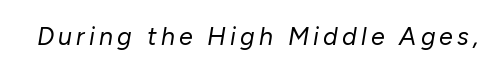
Q: Is the text bold? A: No.
Q: Is the text italic (slanted)? A: Yes, it leans right by about 10 degrees.
Q: Is the text underlined? A: No.
